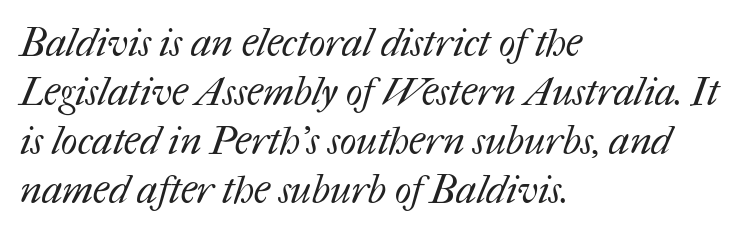
{"bold": "no", "weight": "regular", "width": "normal", "stroke_contrast": "medium", "x_height": "medium", "monospaced": "no", "underline": "no", "align": "left", "line_spacing": "normal", "line_spacing_ratio": 1.26, "letter_spacing": "normal", "letter_spacing_em": 0.0, "glyph_px": 39}
